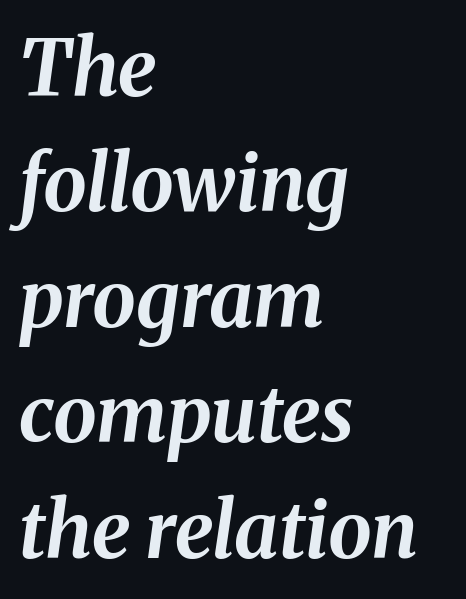
The image shows 78 px bold type, italic (leaning right); set left-aligned, normal line spacing (1.48x), normal letter spacing, not underlined; medium stroke contrast and a medium x-height.
